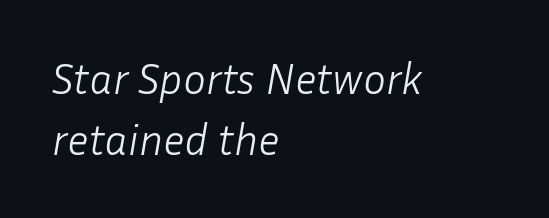
The image shows 43 px light type, italic (leaning right); set left-aligned, normal line spacing (1.43x), normal letter spacing, not underlined; low stroke contrast and a medium x-height.
